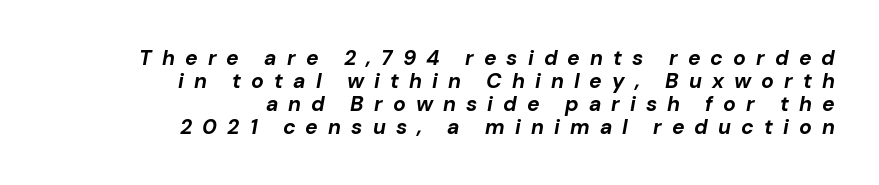
The axis of the letterforms is tilted away from vertical. The string is rendered with underlining switched off. Spacing between characters has been opened up far beyond the box default. Does the copy run flush right? Yes — the right margin is perfectly even. Bold? Absolutely — the strokes are thick and heavy.
